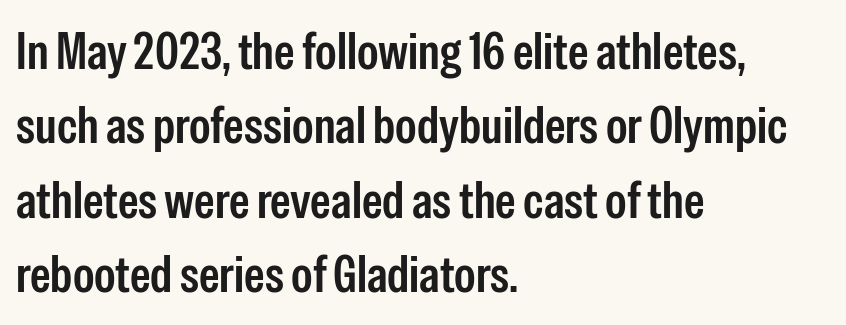
The image shows 52 px semibold, condensed sans-serif type, upright; set left-aligned, normal line spacing (1.43x), normal letter spacing, not underlined; low stroke contrast and a medium x-height.
